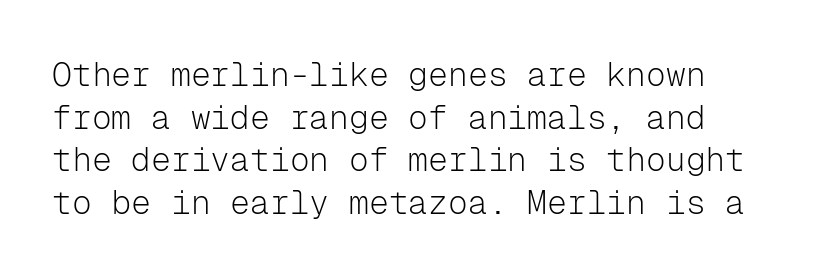
The image shows 33 px light sans-serif type, upright, monospaced; set left-aligned, normal line spacing (1.29x), normal letter spacing, not underlined; low stroke contrast and a medium x-height.
